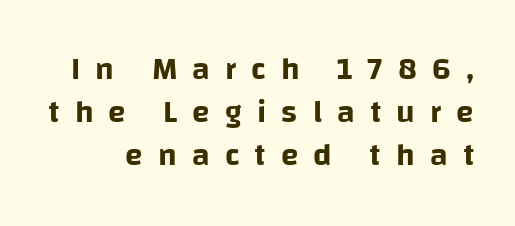
Caption: expanded tracking, letters set apart. Does the lettering tilt? It doesn't — this is upright. These lines are rendered in a variable-pitch font. Unmarked baselines from the first word to the last. The designer left line spacing at the default. Classification — sans serif.
